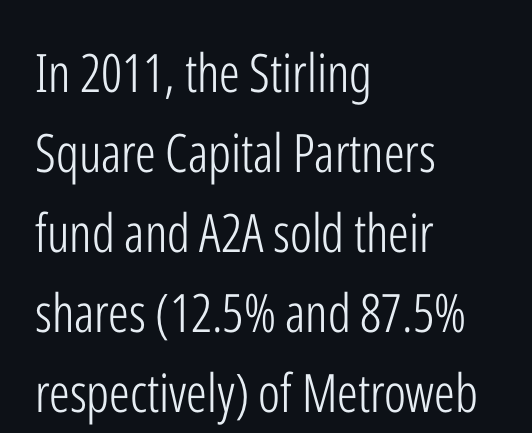
{"serif": "no", "italic": "no", "bold": "no", "weight": "light", "width": "condensed", "stroke_contrast": "low", "x_height": "medium", "monospaced": "no", "underline": "no", "align": "left", "line_spacing": "normal", "line_spacing_ratio": 1.51, "letter_spacing": "normal", "letter_spacing_em": 0.0, "glyph_px": 53}
